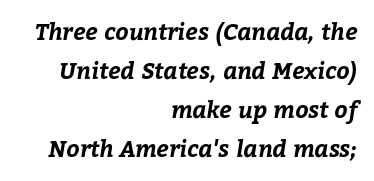
Does the copy run flush right? Yes — the right margin is perfectly even. Typesetter's note: full bold, strokes at maximum text heaviness. Default kerning and tracking; the words read as compact shapes. Leading matches the norm, producing a regular column. Glance below the letters and you will spot only blank space.
